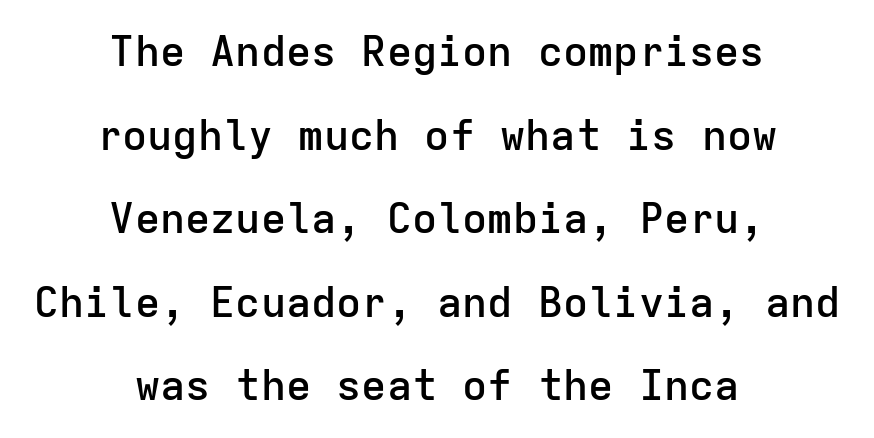
{"serif": "no", "italic": "no", "bold": "semi", "weight": "semibold", "width": "normal", "stroke_contrast": "low", "x_height": "medium", "monospaced": "yes", "underline": "no", "align": "center", "line_spacing": "loose", "line_spacing_ratio": 1.99, "letter_spacing": "normal", "letter_spacing_em": 0.0, "glyph_px": 42}
